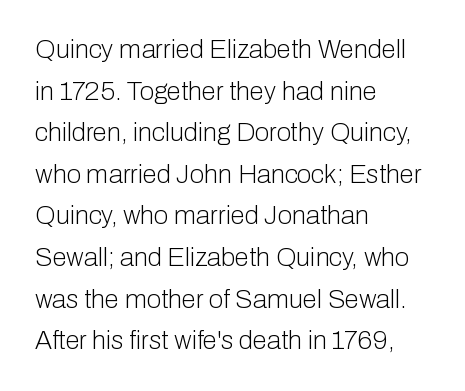
The image shows 26 px text type, upright; set left-aligned, normal line spacing (1.6x), normal letter spacing, not underlined.
